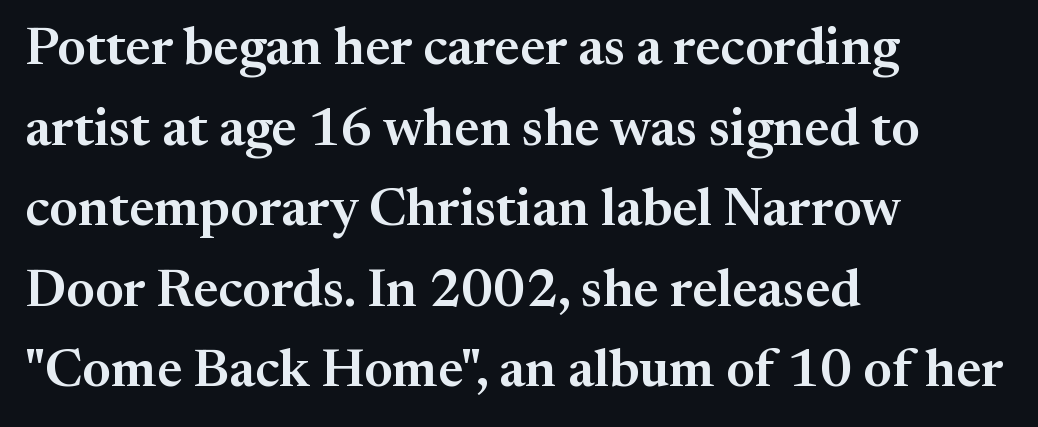
Decoration check: the copy has no underline. Short and long lines alike share a common starting point at left. The rendering keeps characters at their native spacing. Do the characters align in a grid? No, the font is proportional. Examine the stroke ends and you'll spot serifs. This block has exactly the height ordinary leading produces.
